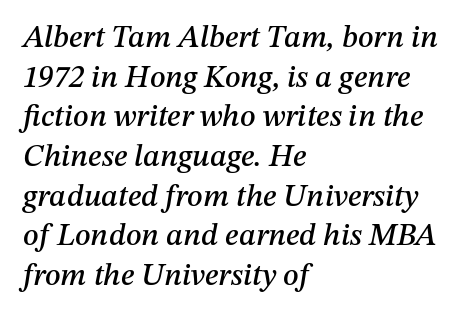
Q: Is the text italic (slanted)? A: Yes, it leans right by about 12 degrees.
Q: Is the text underlined? A: No.
Q: How is the paragraph aligned? A: Left-aligned.
Q: Is the spacing between letters normal or unusually wide? A: Normal.
Q: Is the spacing between lines tight, normal or loose? A: Normal.
Q: Width (condensed, normal, or wide)? A: Normal.
Q: Stroke contrast? A: Medium.
Q: x-height? A: Medium.
Q: Monospaced? A: No.
